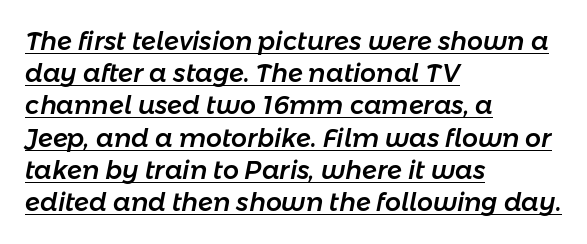
The image shows 25 px text type, italic (leaning right); set left-aligned, normal line spacing (1.29x), normal letter spacing, underlined.
